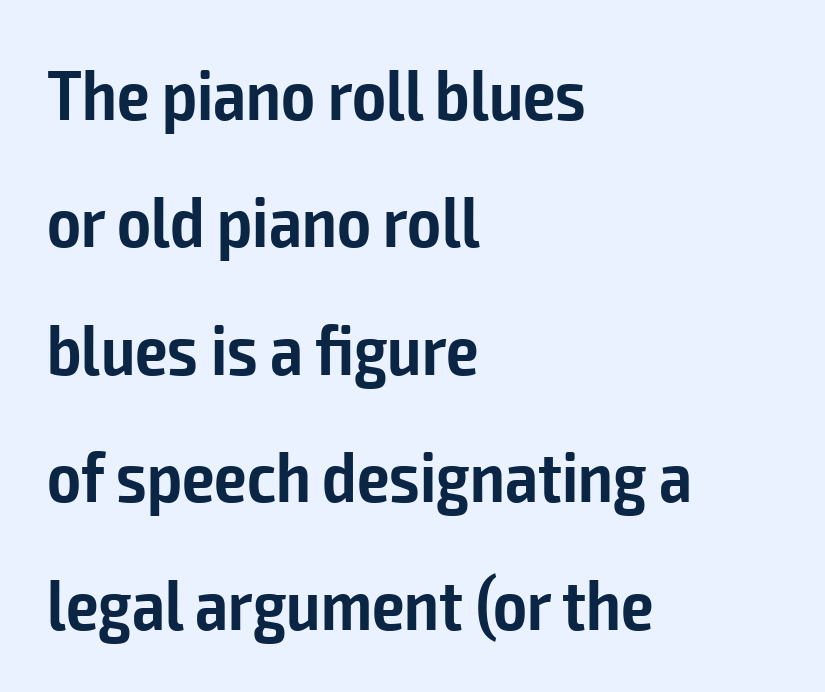
In terms of letterform style, serifs are entirely absent. The gaps between neighbouring characters are ordinary and unremarkable. Honestly, there is no underline to notice here at all. Varying glyph widths throughout — classic text-font behaviour. Casual observation: everything's shoved over to the left. Typesetter's note: demi weight, one step under bold.
